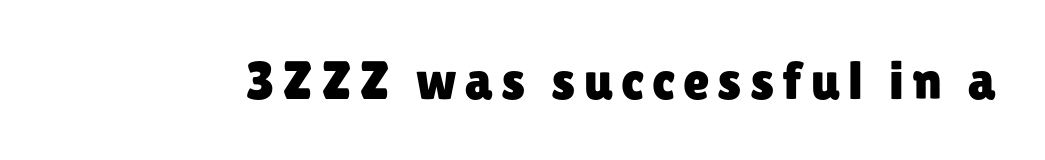
The image shows 54 px sans-serif type, upright; set not underlined; low stroke contrast and a medium x-height.
